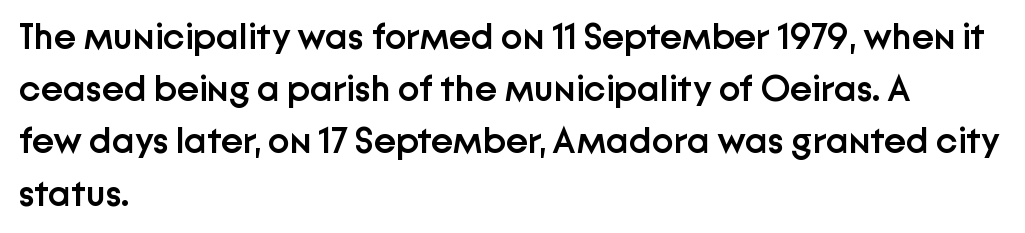
Q: Is the text bold? A: Semi-bold.
Q: Is the text italic (slanted)? A: No, it is upright.
Q: Is the typeface a serif or a sans-serif typeface? A: Sans-serif.
Q: Is the text underlined? A: No.
Q: How is the paragraph aligned? A: Left-aligned.
Q: Is the spacing between letters normal or unusually wide? A: Normal.
Q: Is the spacing between lines tight, normal or loose? A: Normal.
Q: Width (condensed, normal, or wide)? A: Normal.
Q: Stroke contrast? A: Low.
Q: x-height? A: Medium.
Q: Monospaced? A: No.
